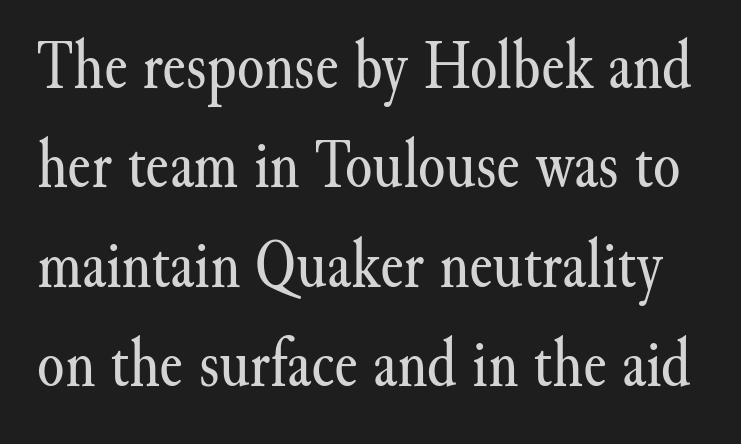
Q: Is the text bold? A: No.
Q: Is the text italic (slanted)? A: No, it is upright.
Q: Is the typeface a serif or a sans-serif typeface? A: Serif.
Q: Is the text underlined? A: No.
Q: Is the spacing between letters normal or unusually wide? A: Normal.
Q: Is the spacing between lines tight, normal or loose? A: Normal.
Q: Width (condensed, normal, or wide)? A: Normal.
Q: Stroke contrast? A: Medium.
Q: x-height? A: Small.
Q: Monospaced? A: No.
